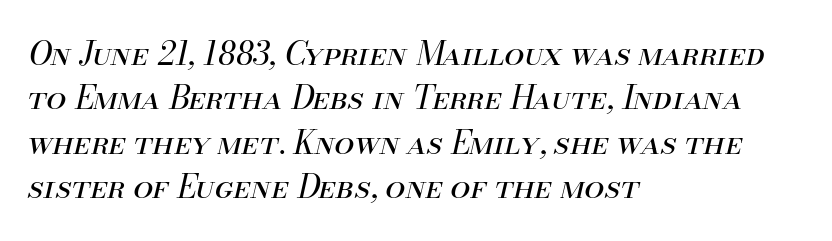
The image shows 32 px regular-weight type, italic (leaning right); set left-aligned, normal line spacing (1.39x), normal letter spacing, not underlined; medium stroke contrast and a small x-height.
